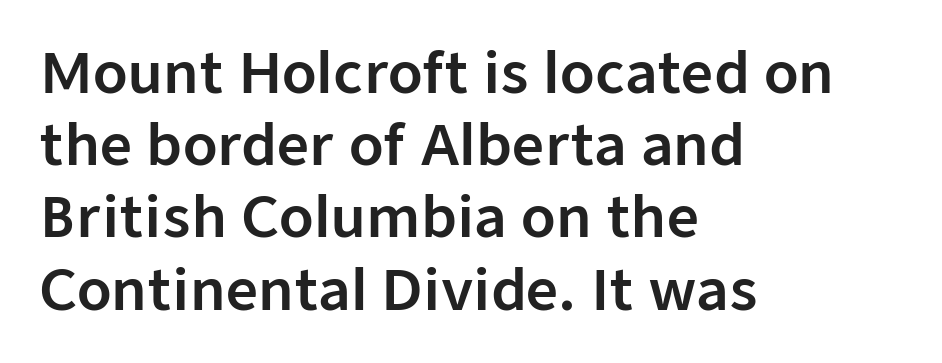
Q: Is the text italic (slanted)? A: No, it is upright.
Q: Is the typeface a serif or a sans-serif typeface? A: Sans-serif.
Q: Is the text underlined? A: No.
Q: How is the paragraph aligned? A: Left-aligned.
Q: Is the spacing between letters normal or unusually wide? A: Normal.
Q: Is the spacing between lines tight, normal or loose? A: Normal.
Q: Width (condensed, normal, or wide)? A: Normal.
Q: Stroke contrast? A: Low.
Q: x-height? A: Medium.
Q: Monospaced? A: No.
